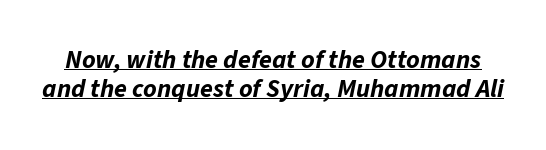
Q: Is the text bold? A: Yes.
Q: Is the text italic (slanted)? A: Yes, it leans right by about 11 degrees.
Q: Is the text underlined? A: Yes.
Q: Is the spacing between letters normal or unusually wide? A: Normal.
Q: Is the spacing between lines tight, normal or loose? A: Tight.
